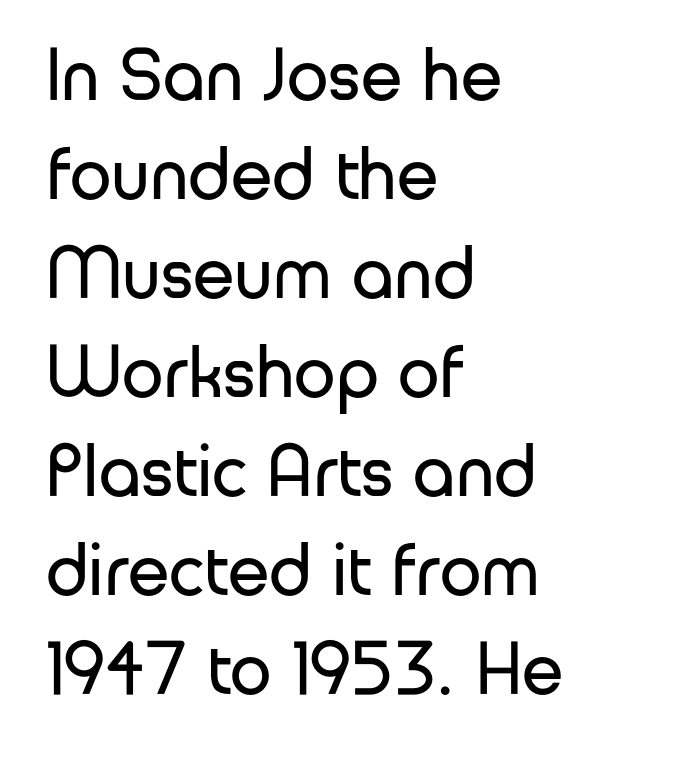
The image shows 75 px regular-weight sans-serif type, upright; set left-aligned, normal line spacing (1.32x), normal letter spacing, not underlined; low stroke contrast and a medium x-height.
